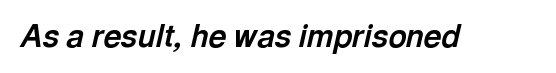
The image shows 31 px bold type, italic (leaning right); set normal letter spacing, not underlined; a medium x-height.
